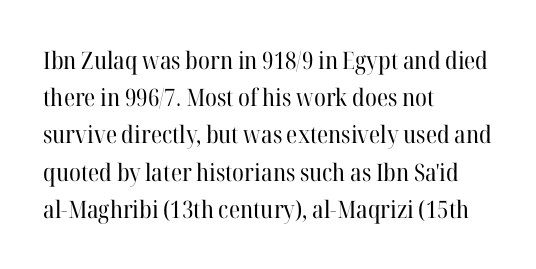
Q: Is the text bold? A: No.
Q: Is the text italic (slanted)? A: No, it is upright.
Q: Is the text underlined? A: No.
Q: How is the paragraph aligned? A: Left-aligned.
Q: Is the spacing between letters normal or unusually wide? A: Normal.
Q: Is the spacing between lines tight, normal or loose? A: Normal.
